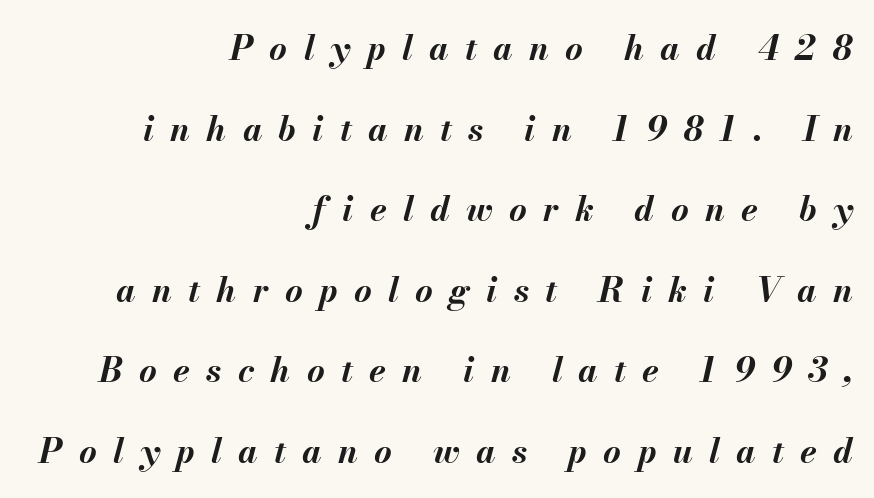
The text block is weighted toward the right margin, trailing off unevenly leftward. Vertical spacing — loose. On the weight axis this lands at bold, roughly 700. Character widths vary here, with narrow letters taking less room than wide ones.
